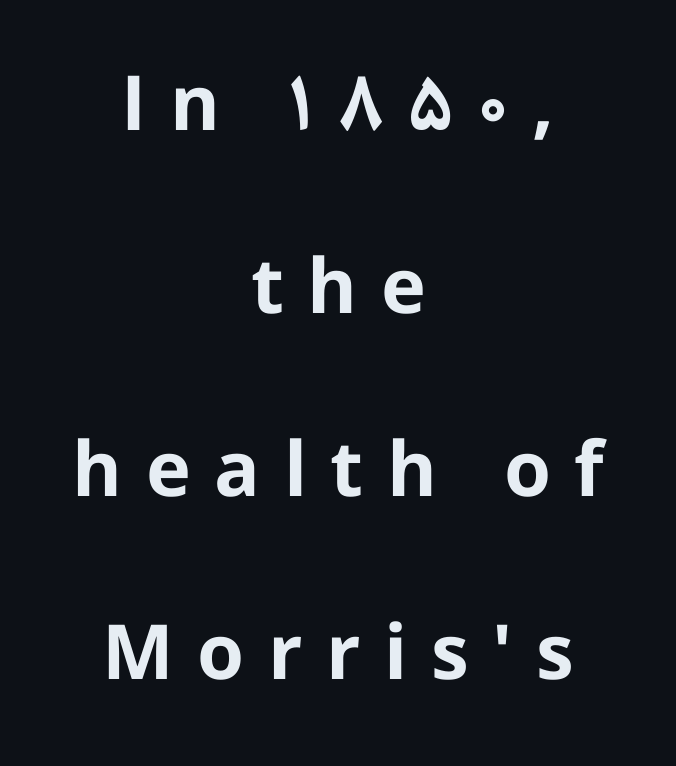
The rendering uses a bold face; every stroke is thick and dark. Here the designer chose a conventional face with non-uniform glyph widths. The leading is generous, giving the passage an open texture. Ascenders rise straight up at ninety degrees.
